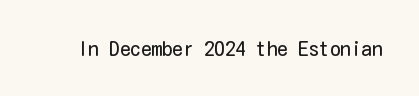
{"italic": "no", "bold": "no", "underline": "no", "letter_spacing": "normal", "letter_spacing_em": 0.0, "glyph_px": 21}
